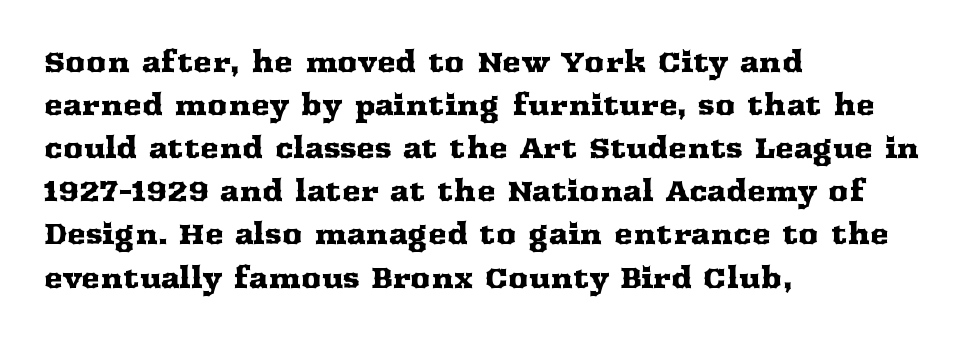
{"serif": "yes", "italic": "no", "width": "wide", "stroke_contrast": "medium", "x_height": "medium", "monospaced": "no", "underline": "no", "align": "left", "line_spacing": "normal", "line_spacing_ratio": 1.54, "letter_spacing": "normal", "letter_spacing_em": 0.0, "glyph_px": 28}
